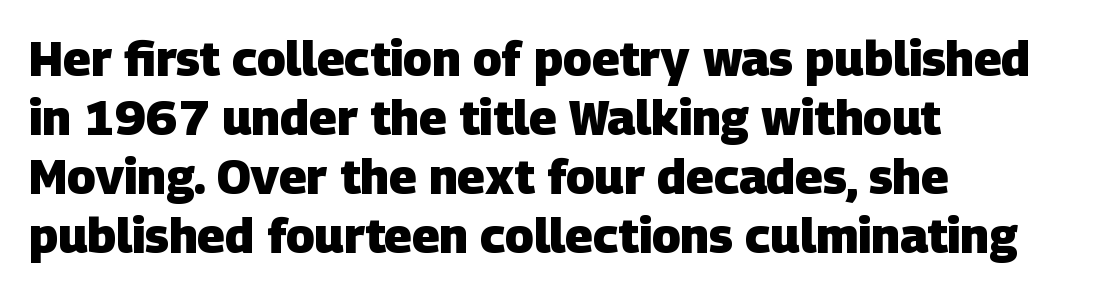
Q: Is the text bold? A: Yes.
Q: Is the typeface a serif or a sans-serif typeface? A: Sans-serif.
Q: Is the text underlined? A: No.
Q: How is the paragraph aligned? A: Left-aligned.
Q: Is the spacing between letters normal or unusually wide? A: Normal.
Q: Width (condensed, normal, or wide)? A: Normal.
Q: Stroke contrast? A: Low.
Q: x-height? A: Large.
Q: Monospaced? A: No.
